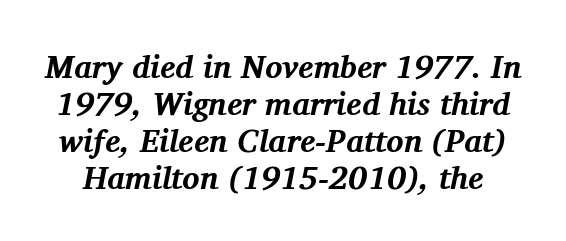
Notice how the stems are inclined rather than vertical — that's the hallmark of italics. Heavy-handed strokes throughout: this text is bold. Proportional: the letters do not fall into vertical columns. The zone under the glyphs is completely vacant. Stroke terminals: seriffed. The gaps between neighbouring characters are ordinary and unremarkable.
